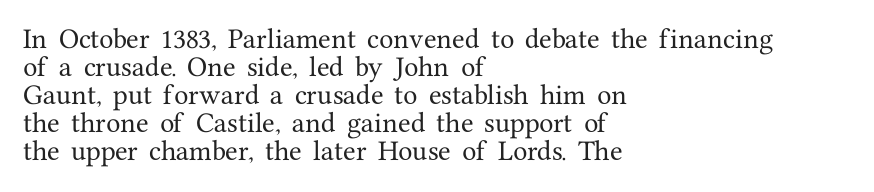
{"italic": "no", "underline": "no", "align": "left", "line_spacing_ratio": 1.22, "letter_spacing": "normal", "letter_spacing_em": 0.0, "glyph_px": 23}
